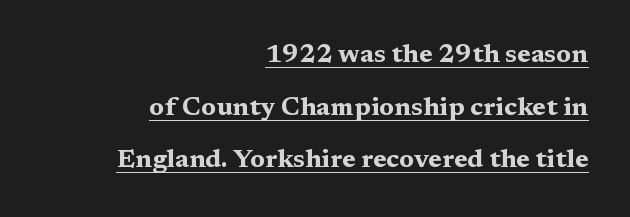
Q: Is the text bold? A: Yes.
Q: Is the text italic (slanted)? A: No, it is upright.
Q: Is the text underlined? A: Yes.
Q: How is the paragraph aligned? A: Right-aligned.
Q: Is the spacing between letters normal or unusually wide? A: Normal.
Q: Is the spacing between lines tight, normal or loose? A: Loose.
